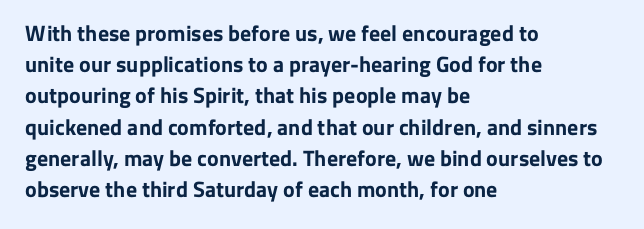
The image shows 22 px bold type, upright; set left-aligned, normal line spacing (1.42x), normal letter spacing, not underlined.
